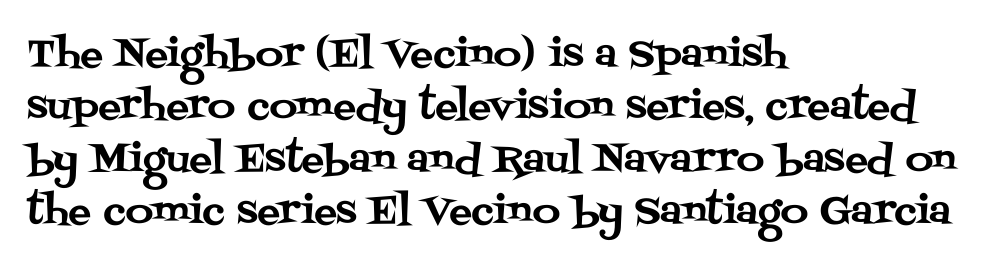
Words float on clear page, feet unadorned. Left-aligned paragraph, ragged on the right. A typesetter would call this proportional, since set widths differ per character. Quick note: not italic, upright.
